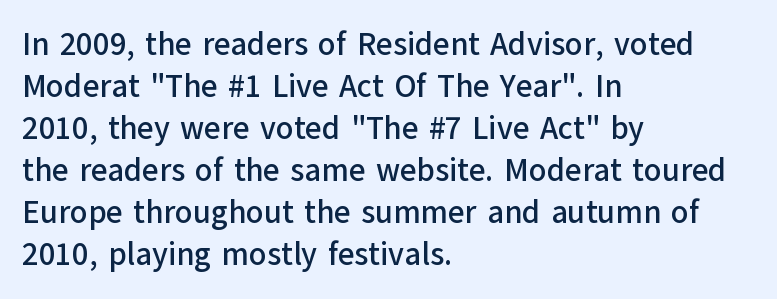
Q: Is the text italic (slanted)? A: No, it is upright.
Q: Is the typeface a serif or a sans-serif typeface? A: Sans-serif.
Q: Is the text underlined? A: No.
Q: How is the paragraph aligned? A: Left-aligned.
Q: Is the spacing between letters normal or unusually wide? A: Normal.
Q: Is the spacing between lines tight, normal or loose? A: Normal.
Q: Width (condensed, normal, or wide)? A: Normal.
Q: Stroke contrast? A: Low.
Q: x-height? A: Medium.
Q: Monospaced? A: No.
